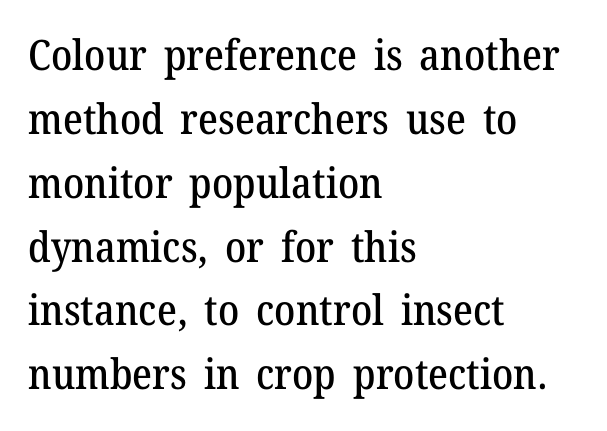
{"serif": "yes", "italic": "no", "width": "normal", "stroke_contrast": "medium", "x_height": "medium", "monospaced": "no", "underline": "no", "align": "left", "line_spacing": "normal", "line_spacing_ratio": 1.52, "letter_spacing": "normal", "letter_spacing_em": 0.0, "glyph_px": 42}
